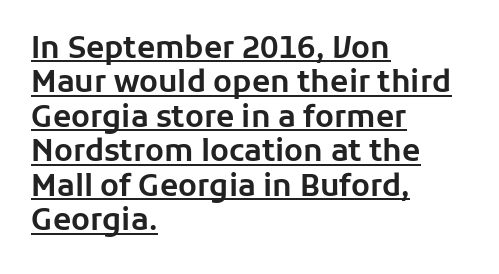
{"serif": "no", "italic": "no", "width": "normal", "stroke_contrast": "low", "x_height": "medium", "monospaced": "no", "underline": "yes", "align": "left", "line_spacing": "tight", "line_spacing_ratio": 1.15, "letter_spacing": "normal", "letter_spacing_em": 0.0, "glyph_px": 30}
